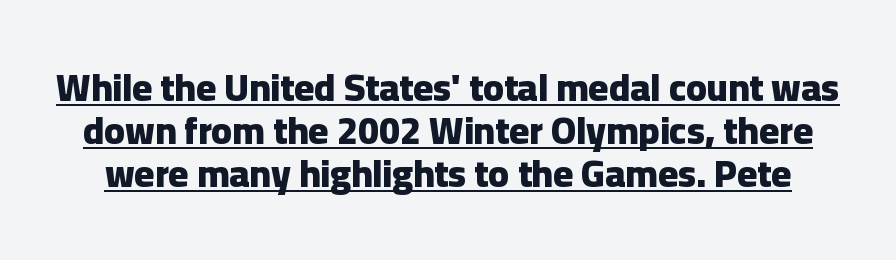
These characters rest on top of a visible drawn line. Proportional: the letters do not fall into vertical columns. On the weight axis this lands at bold, roughly 700. You could call the tracking neutral — neither tight nor loose.
